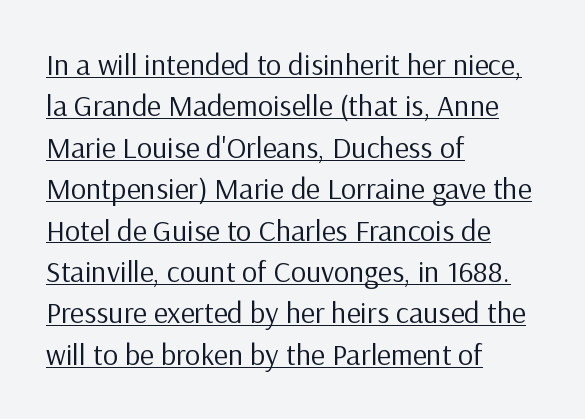
The image shows 30 px regular-weight sans-serif type, upright; set left-aligned, normal line spacing (1.38x), normal letter spacing, underlined; low stroke contrast and a medium x-height.
